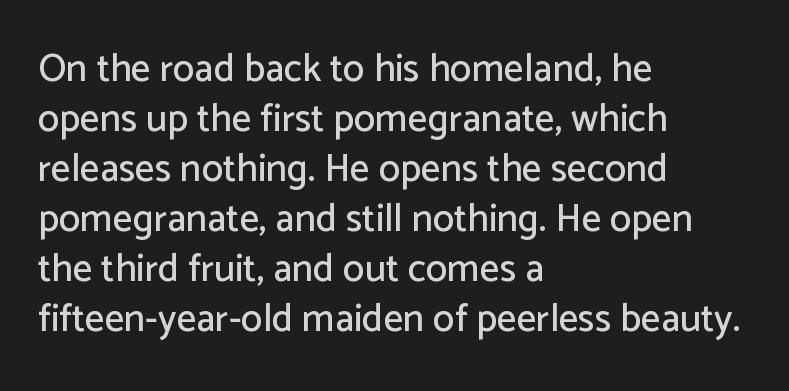
The image shows 39 px sans-serif type, upright; set left-aligned, normal line spacing (1.28x), normal letter spacing, not underlined; low stroke contrast and a medium x-height.
